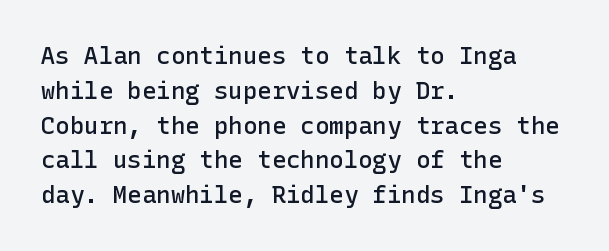
Q: Is the text bold? A: Semi-bold.
Q: Is the text italic (slanted)? A: No, it is upright.
Q: Is the text underlined? A: No.
Q: How is the paragraph aligned? A: Left-aligned.
Q: Is the spacing between letters normal or unusually wide? A: Normal.
Q: Is the spacing between lines tight, normal or loose? A: Normal.
